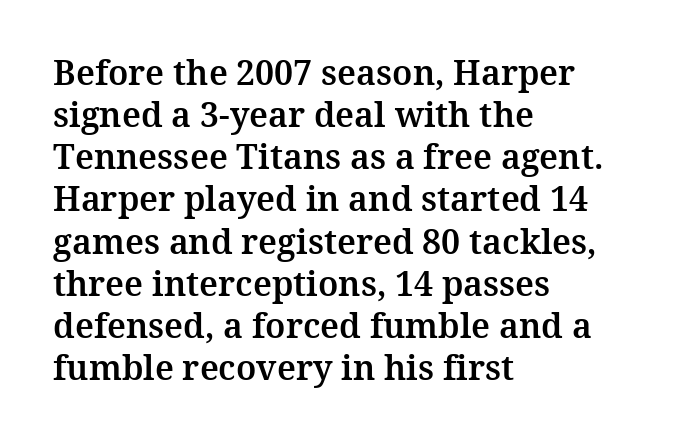
Q: Is the text italic (slanted)? A: No, it is upright.
Q: Is the typeface a serif or a sans-serif typeface? A: Serif.
Q: Is the text underlined? A: No.
Q: How is the paragraph aligned? A: Left-aligned.
Q: Is the spacing between letters normal or unusually wide? A: Normal.
Q: Width (condensed, normal, or wide)? A: Normal.
Q: Stroke contrast? A: Medium.
Q: x-height? A: Medium.
Q: Monospaced? A: No.
